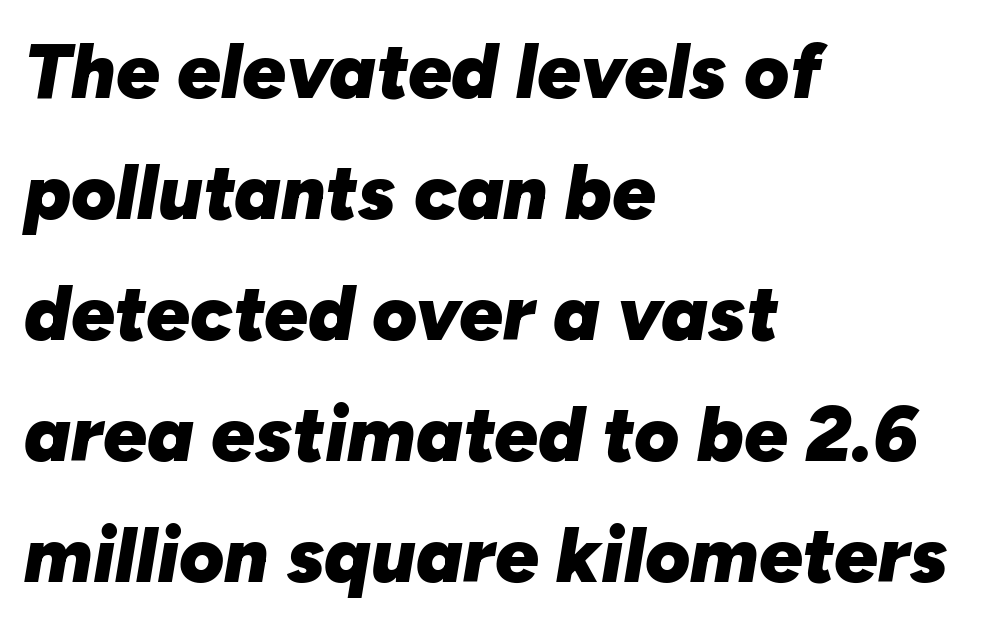
You could not count columns in this text — the font is proportionally spaced. Style check: oblique. The paragraph has a hard left edge and a soft right edge. Weight: bold.
